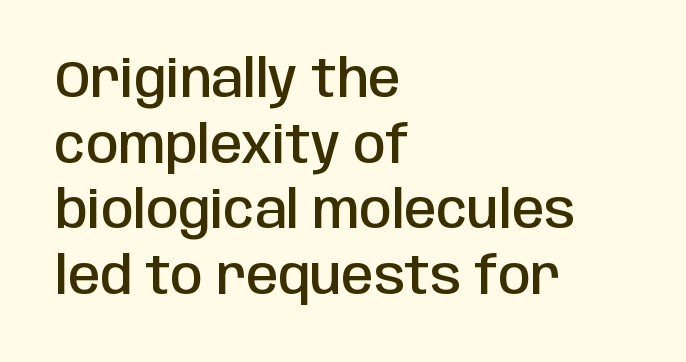
The image shows 52 px semibold, condensed sans-serif type, upright; set left-aligned, normal line spacing (1.26x), normal letter spacing, not underlined; low stroke contrast and a large x-height.
